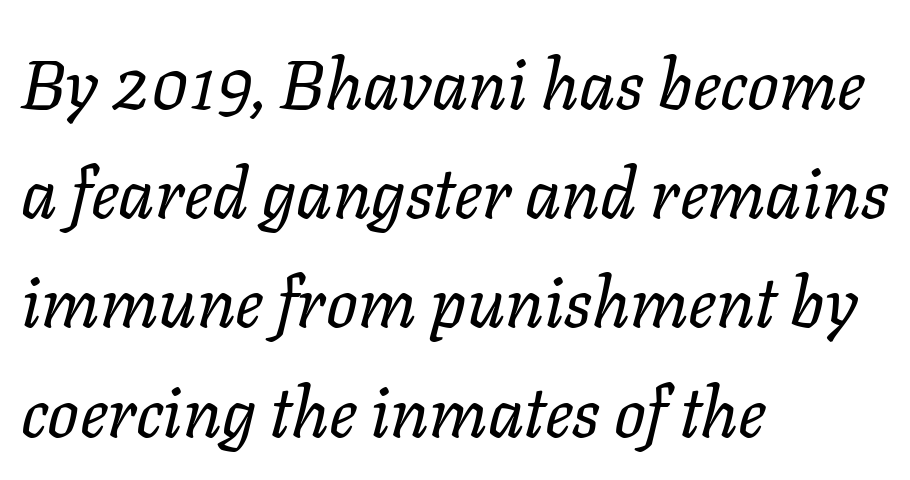
In terms of posture, this sample is oblique. Clear beneath every line of the passage. The passage shown is typed in a proportional face where columns would drift. Vertically, the passage feels balanced, rows spaced as you'd expect. Nobody touched the tracking dial on this one.
